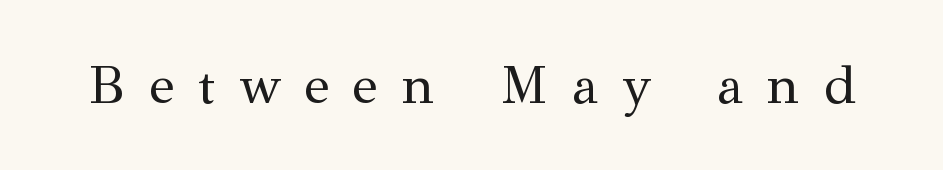
{"serif": "yes", "italic": "no", "bold": "no", "weight": "regular", "width": "normal", "stroke_contrast": "medium", "x_height": "medium", "monospaced": "no", "underline": "no", "letter_spacing": "wide", "letter_spacing_em": 0.45, "glyph_px": 53}
